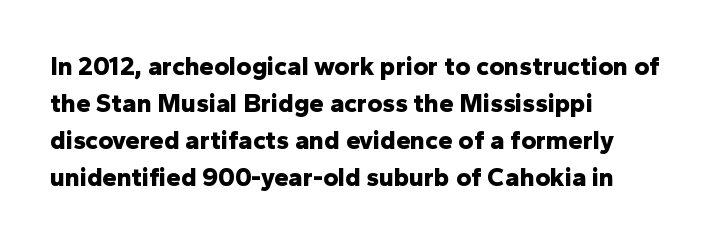
{"italic": "no", "bold": "yes", "underline": "no", "align": "left", "line_spacing": "normal", "line_spacing_ratio": 1.42, "letter_spacing": "normal", "letter_spacing_em": 0.0, "glyph_px": 26}
